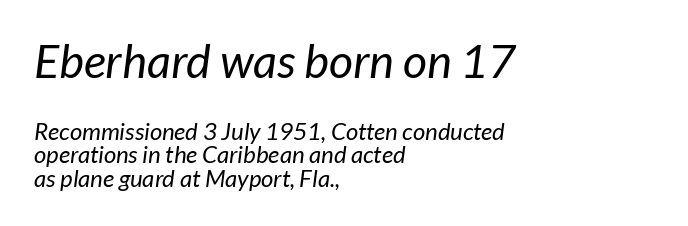
Q: Is the text bold? A: No.
Q: Is the typeface a serif or a sans-serif typeface? A: Sans-serif.
Q: Is the text underlined? A: No.
Q: How is the paragraph aligned? A: Left-aligned.
Q: Is the spacing between letters normal or unusually wide? A: Normal.
Q: Is the spacing between lines tight, normal or loose? A: Tight.
Q: Which block of text is set in a larger size, the first (top) or the second (bottom)? A: The first (top) one.
Q: Width (condensed, normal, or wide)? A: Normal.
Q: Stroke contrast? A: Low.
Q: x-height? A: Medium.
Q: Monospaced? A: No.
